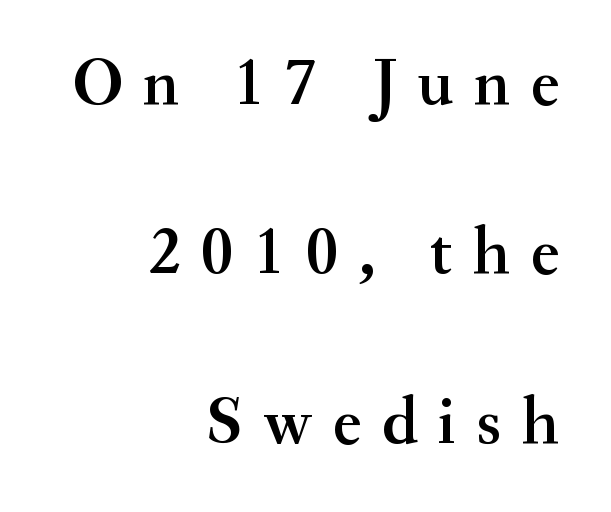
Q: Is the text italic (slanted)? A: No, it is upright.
Q: Is the typeface a serif or a sans-serif typeface? A: Serif.
Q: Is the text underlined? A: No.
Q: How is the paragraph aligned? A: Right-aligned.
Q: Is the spacing between letters normal or unusually wide? A: Unusually wide.
Q: Is the spacing between lines tight, normal or loose? A: Loose.
Q: Width (condensed, normal, or wide)? A: Normal.
Q: Stroke contrast? A: Medium.
Q: x-height? A: Small.
Q: Monospaced? A: No.
